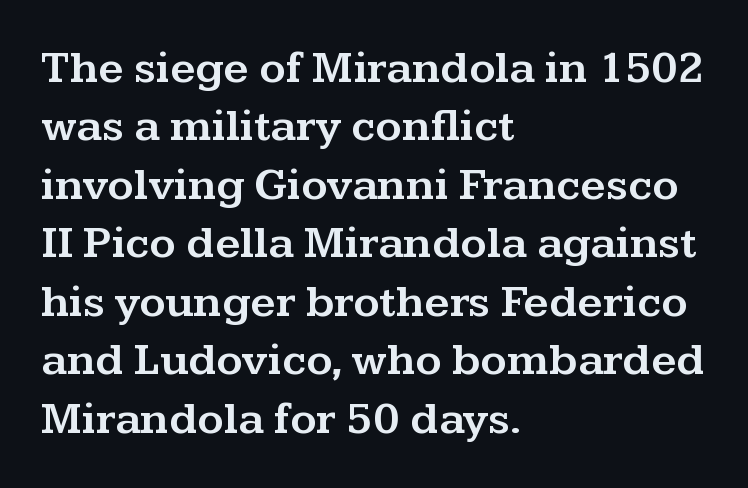
The image shows 45 px wide serif type, upright; set left-aligned, normal line spacing (1.3x), normal letter spacing, not underlined; medium stroke contrast and a medium x-height.
